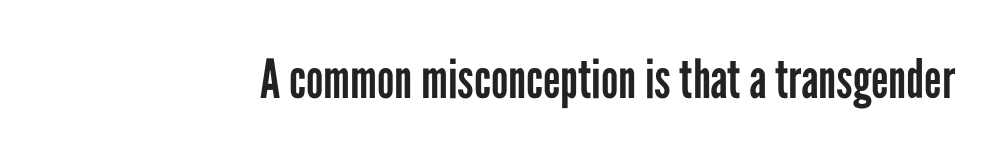
The image shows 54 px regular-weight, condensed sans-serif type, upright; set normal letter spacing, not underlined; low stroke contrast and a medium x-height.
